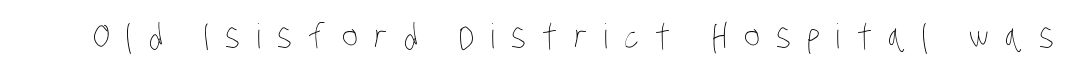
The image shows 34 px thin, condensed type; set unusually wide letter spacing (+0.48 em), not underlined; low stroke contrast and a large x-height.
